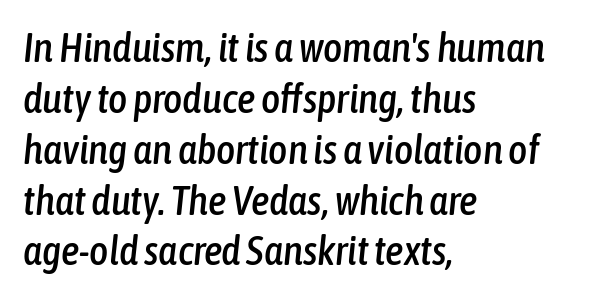
{"italic": "yes", "lean": "right", "slant_degrees": 6, "width": "condensed", "stroke_contrast": "low", "x_height": "medium", "monospaced": "no", "underline": "no", "align": "left", "line_spacing_ratio": 1.24, "letter_spacing": "normal", "letter_spacing_em": 0.0, "glyph_px": 41}
